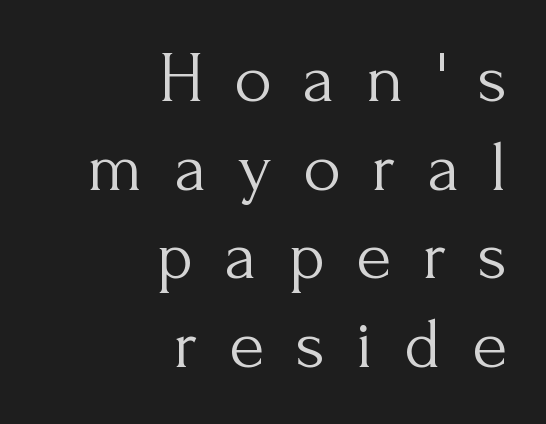
{"serif": "yes", "italic": "no", "bold": "no", "weight": "light", "width": "normal", "stroke_contrast": "medium", "x_height": "small", "monospaced": "no", "underline": "no", "align": "right", "line_spacing_ratio": 1.23, "letter_spacing": "wide", "letter_spacing_em": 0.43, "glyph_px": 72}
